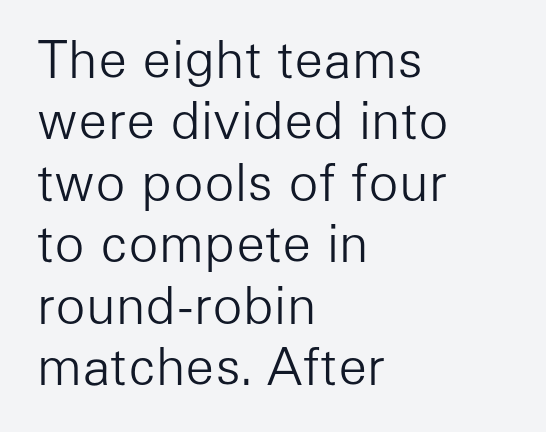
Q: Is the text bold? A: No.
Q: Is the text italic (slanted)? A: No, it is upright.
Q: Is the typeface a serif or a sans-serif typeface? A: Sans-serif.
Q: Is the text underlined? A: No.
Q: How is the paragraph aligned? A: Left-aligned.
Q: Is the spacing between letters normal or unusually wide? A: Normal.
Q: Width (condensed, normal, or wide)? A: Normal.
Q: Stroke contrast? A: Low.
Q: x-height? A: Medium.
Q: Monospaced? A: No.
